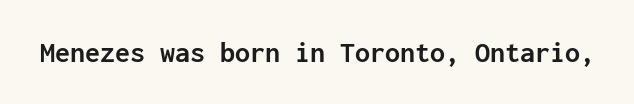
{"serif": "no", "italic": "no", "bold": "yes", "weight": "semibold", "width": "normal", "stroke_contrast": "low", "x_height": "medium", "monospaced": "yes", "underline": "no", "letter_spacing": "normal", "letter_spacing_em": 0.0, "glyph_px": 30}
